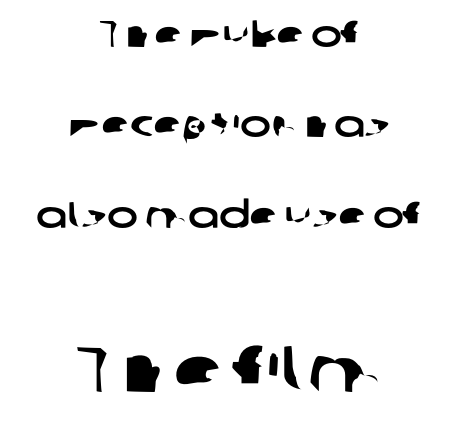
{"serif": "no", "width": "wide", "stroke_contrast": "low", "x_height": "medium", "monospaced": "no", "underline": "no", "align": "center", "line_spacing": "loose", "line_spacing_ratio": 2.44, "letter_spacing": "normal", "letter_spacing_em": 0.0, "larger_block": "second", "size_ratio": 1.76, "glyph_px": 65}
